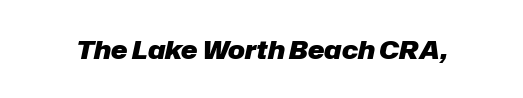
The image shows 25 px bold type, italic (leaning right); set normal letter spacing, not underlined.
